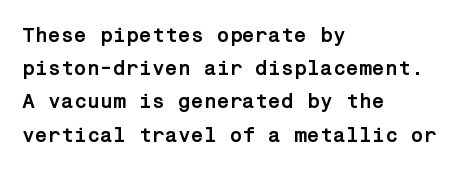
The font is running at its bold setting. Letters rest on an invisible, unmarked baseline. Students, note that the glyphs here touch the page at normal intervals. The rendering anchors every line to the left-hand side.
